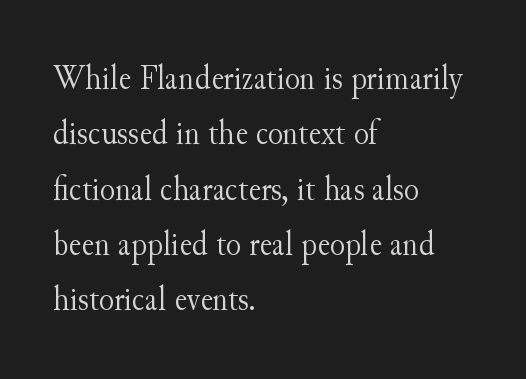
The image shows 35 px light serif type, upright; set left-aligned, normal line spacing (1.58x), normal letter spacing, not underlined; medium stroke contrast and a small x-height.
